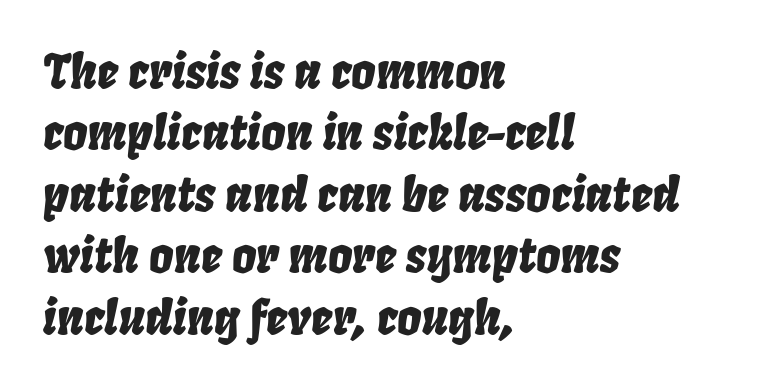
Does the leading feel generous? No, just average. Here the glyphs are tracked normally, forming tight word shapes. Quick note: italic. You could not count columns in this text — the font is proportionally spaced. Words float on clear page, feet unadorned. Is the block centered? No — it sits flush against the left margin.
